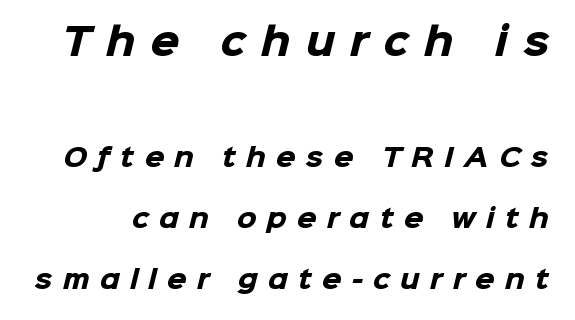
Q: Is the text bold? A: Yes.
Q: Is the typeface a serif or a sans-serif typeface? A: Sans-serif.
Q: Is the text underlined? A: No.
Q: Is the spacing between letters normal or unusually wide? A: Unusually wide.
Q: Is the spacing between lines tight, normal or loose? A: Loose.
Q: Which block of text is set in a larger size, the first (top) or the second (bottom)? A: The first (top) one.
Q: Width (condensed, normal, or wide)? A: Normal.
Q: Stroke contrast? A: Low.
Q: x-height? A: Medium.
Q: Monospaced? A: No.
